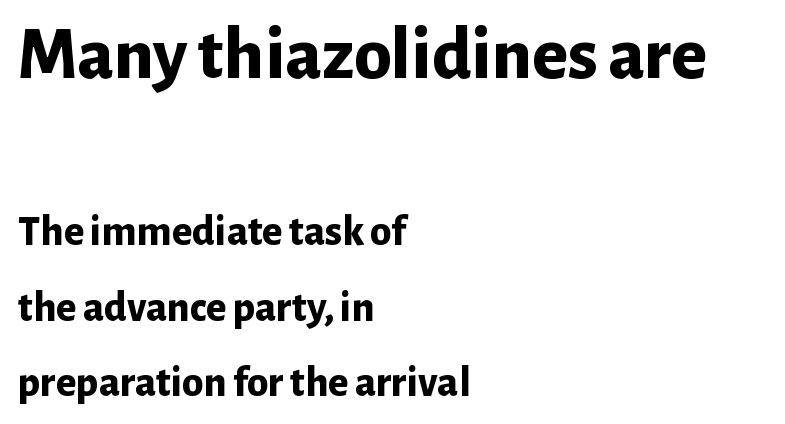
Q: Is the text bold? A: Yes.
Q: Is the text italic (slanted)? A: No, it is upright.
Q: Is the typeface a serif or a sans-serif typeface? A: Sans-serif.
Q: Is the text underlined? A: No.
Q: How is the paragraph aligned? A: Left-aligned.
Q: Is the spacing between letters normal or unusually wide? A: Normal.
Q: Which block of text is set in a larger size, the first (top) or the second (bottom)? A: The first (top) one.
Q: Width (condensed, normal, or wide)? A: Normal.
Q: Stroke contrast? A: Low.
Q: x-height? A: Medium.
Q: Monospaced? A: No.
